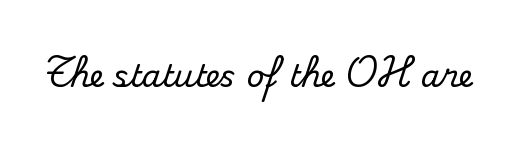
Q: Is the text italic (slanted)? A: Yes.
Q: Is the text underlined? A: No.
Q: Is the spacing between letters normal or unusually wide? A: Normal.
Q: Width (condensed, normal, or wide)? A: Normal.
Q: Stroke contrast? A: Medium.
Q: x-height? A: Small.
Q: Monospaced? A: No.
